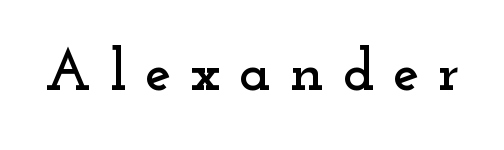
{"serif": "yes", "italic": "no", "width": "wide", "stroke_contrast": "low", "x_height": "small", "monospaced": "no", "underline": "no", "letter_spacing": "wide", "letter_spacing_em": 0.31, "glyph_px": 59}
